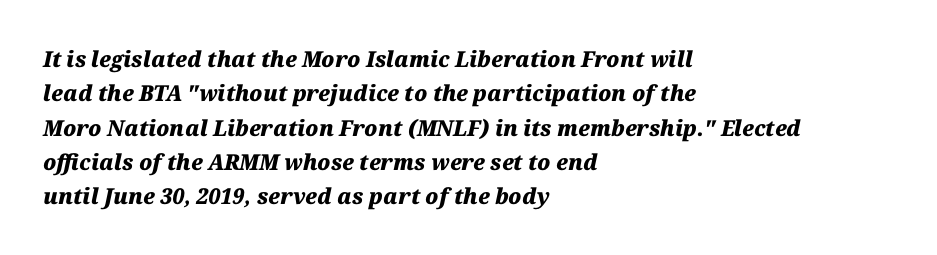
Letter spacing: default. Every letter is thick-stroked: bold, no question. Line beginnings align vertically; line endings do not. Rule under the text: the space is simply empty. Notice how the stems are inclined rather than vertical — that's the hallmark of italics.
